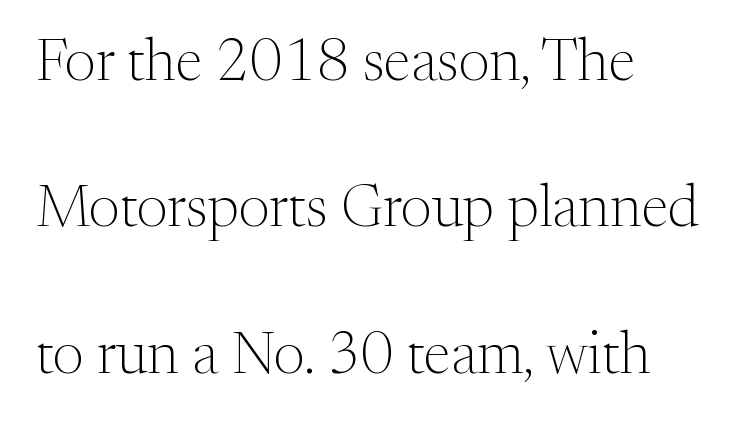
Q: Is the text bold? A: No.
Q: Is the text italic (slanted)? A: No, it is upright.
Q: Is the typeface a serif or a sans-serif typeface? A: Serif.
Q: Is the text underlined? A: No.
Q: How is the paragraph aligned? A: Left-aligned.
Q: Is the spacing between letters normal or unusually wide? A: Normal.
Q: Is the spacing between lines tight, normal or loose? A: Loose.
Q: Width (condensed, normal, or wide)? A: Normal.
Q: Stroke contrast? A: Medium.
Q: x-height? A: Medium.
Q: Monospaced? A: No.
